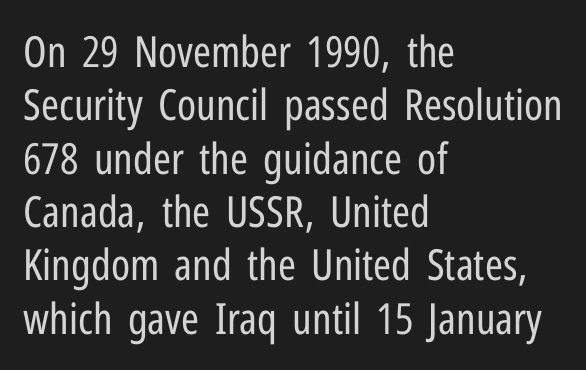
Q: Is the text bold? A: No.
Q: Is the text italic (slanted)? A: No, it is upright.
Q: Is the typeface a serif or a sans-serif typeface? A: Sans-serif.
Q: Is the text underlined? A: No.
Q: How is the paragraph aligned? A: Left-aligned.
Q: Is the spacing between letters normal or unusually wide? A: Normal.
Q: Width (condensed, normal, or wide)? A: Condensed.
Q: Stroke contrast? A: Low.
Q: x-height? A: Medium.
Q: Monospaced? A: No.
